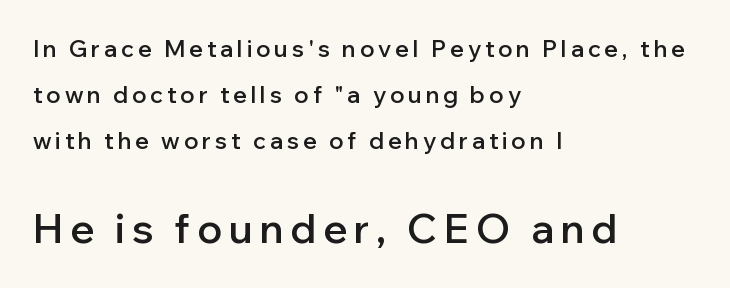
A typesetter would call this proportional, since set widths differ per character. A typesetter would mark this as roman, not italic. What kind of face is this? One without serifs — a sans. Typesetter's note — lower block bumped up in size, upper block left smaller. Is the block centered? No — it sits flush against the left margin.
